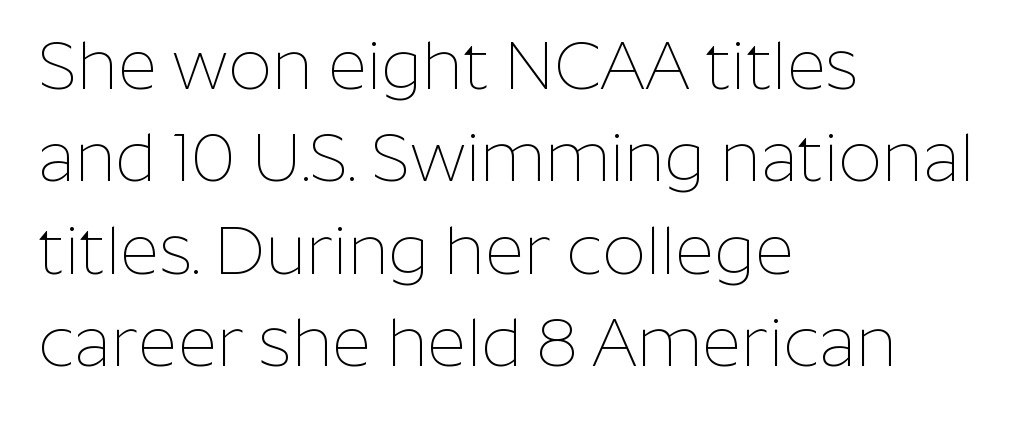
Think standard paragraph weight, or any step lighter than that. The words here are not underlined. Regarding serifs, this sample does without them. Quick note: not italic, upright.
